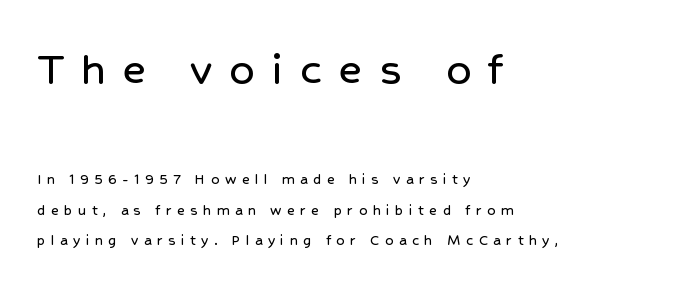
{"serif": "no", "italic": "no", "width": "normal", "stroke_contrast": "low", "x_height": "medium", "monospaced": "no", "underline": "no", "align": "left", "line_spacing": "loose", "line_spacing_ratio": 1.9, "letter_spacing": "wide", "letter_spacing_em": 0.35, "larger_block": "first", "size_ratio": 3.06, "glyph_px": 49}
